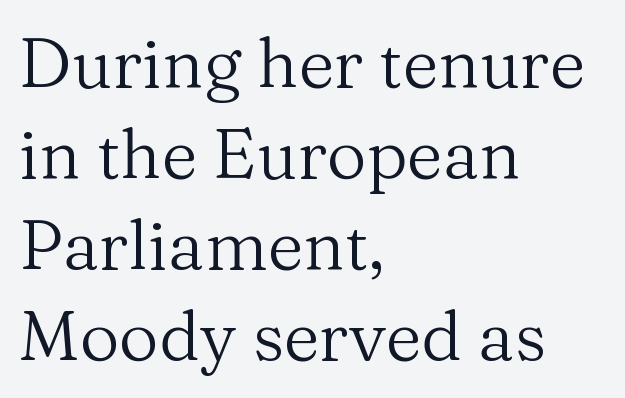
Q: Is the text bold? A: No.
Q: Is the text italic (slanted)? A: No, it is upright.
Q: Is the typeface a serif or a sans-serif typeface? A: Serif.
Q: Is the text underlined? A: No.
Q: How is the paragraph aligned? A: Left-aligned.
Q: Is the spacing between letters normal or unusually wide? A: Normal.
Q: Is the spacing between lines tight, normal or loose? A: Normal.
Q: Width (condensed, normal, or wide)? A: Normal.
Q: Stroke contrast? A: Medium.
Q: x-height? A: Medium.
Q: Monospaced? A: No.
